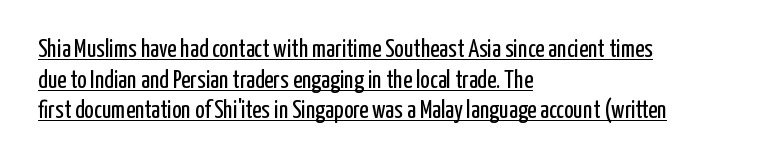
What stands out about the letter spacing? Nothing — it is the standard amount. This is roman type, the default non-slanted kind. These lines stack with their left ends in a neat column. Compared with undecorated copy, this sample adds a rule below the words. Ink coverage per letter is moderate at most.
